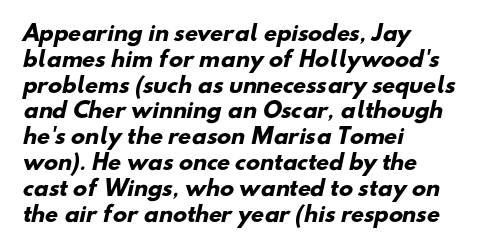
The image shows 21 px bold type; set left-aligned, line spacing 1.23x, normal letter spacing, not underlined.
